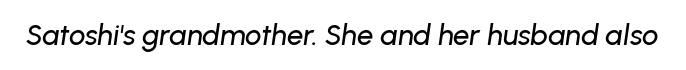
The image shows 29 px text type, italic (leaning right); set normal letter spacing, not underlined; low stroke contrast and a medium x-height.
